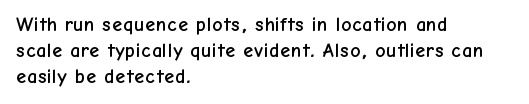
Q: Is the text italic (slanted)? A: No, it is upright.
Q: Is the text underlined? A: No.
Q: How is the paragraph aligned? A: Left-aligned.
Q: Is the spacing between letters normal or unusually wide? A: Normal.
Q: Is the spacing between lines tight, normal or loose? A: Normal.
